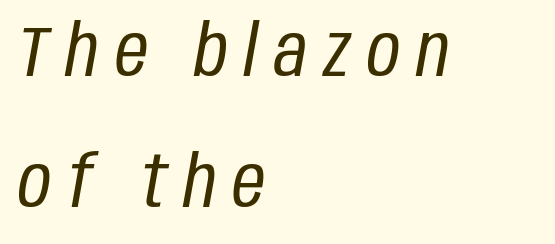
Descender tails drop into unmarked territory. You could only call the tracking loose — the letters float apart. Does the copy run flush right? No — it runs flush left. Character widths vary here, with narrow letters taking less room than wide ones. The lettering tilts uniformly, giving the passage an italic look.
